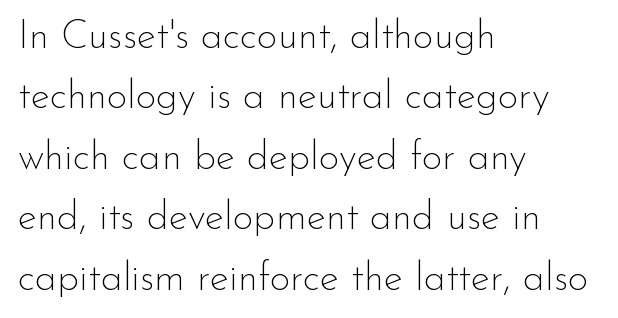
{"serif": "no", "italic": "no", "bold": "no", "weight": "thin", "width": "normal", "stroke_contrast": "low", "x_height": "small", "monospaced": "no", "underline": "no", "align": "left", "line_spacing": "normal", "line_spacing_ratio": 1.51, "letter_spacing": "normal", "letter_spacing_em": 0.0, "glyph_px": 40}
